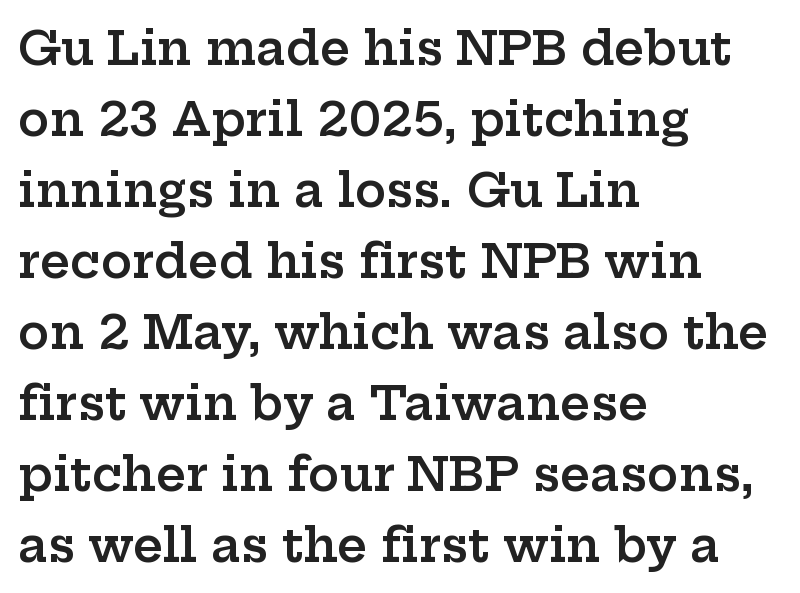
The image shows 47 px semibold, wide serif type, upright; set left-aligned, normal line spacing (1.51x), normal letter spacing, not underlined; low stroke contrast and a medium x-height.
